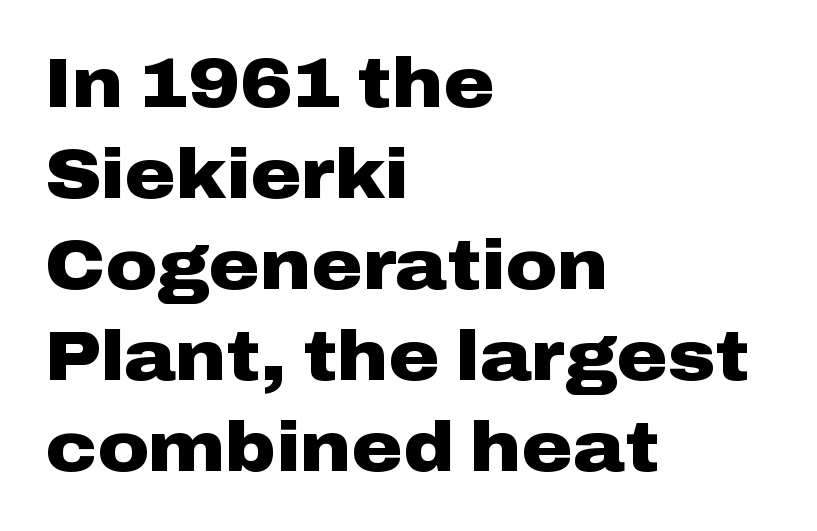
{"serif": "no", "italic": "no", "bold": "yes", "weight": "heavy", "width": "wide", "stroke_contrast": "low", "x_height": "medium", "monospaced": "no", "underline": "no", "align": "left", "line_spacing": "normal", "line_spacing_ratio": 1.3, "letter_spacing": "normal", "letter_spacing_em": 0.0, "glyph_px": 70}
